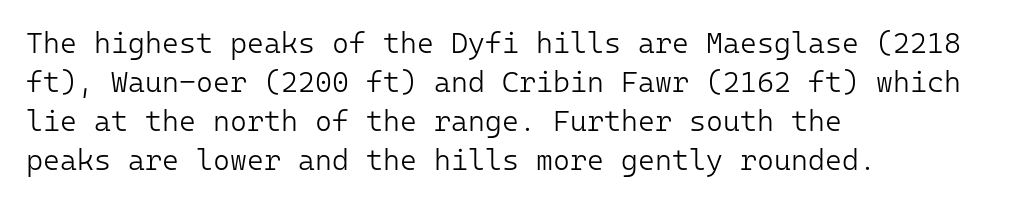
{"serif": "no", "italic": "no", "bold": "no", "weight": "light", "width": "normal", "stroke_contrast": "low", "x_height": "medium", "monospaced": "yes", "underline": "no", "align": "left", "line_spacing": "normal", "line_spacing_ratio": 1.34, "letter_spacing": "normal", "letter_spacing_em": 0.0, "glyph_px": 29}
